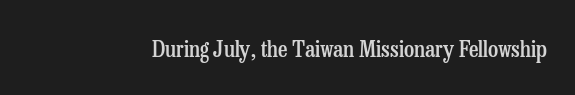
The image shows 23 px text type, upright; set normal letter spacing, not underlined.
